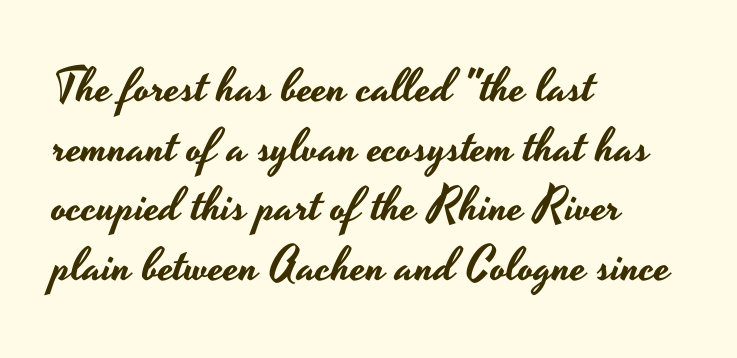
The image shows 47 px wide sans-serif type; set left-aligned, normal line spacing (1.27x), normal letter spacing, not underlined; low stroke contrast and a small x-height.
